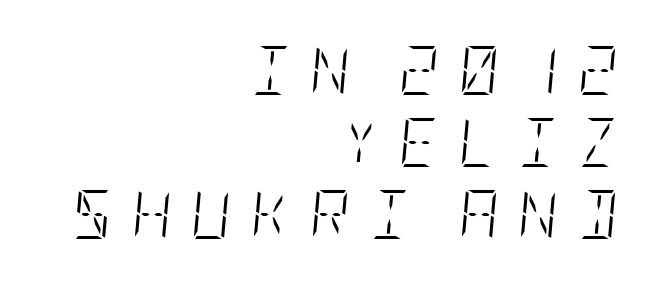
Q: Is the text bold? A: No.
Q: Is the text italic (slanted)? A: Yes, it leans right by about 5 degrees.
Q: Is the text underlined? A: No.
Q: How is the paragraph aligned? A: Right-aligned.
Q: Is the spacing between letters normal or unusually wide? A: Unusually wide.
Q: Is the spacing between lines tight, normal or loose? A: Normal.
Q: Width (condensed, normal, or wide)? A: Condensed.
Q: Stroke contrast? A: Low.
Q: x-height? A: Large.
